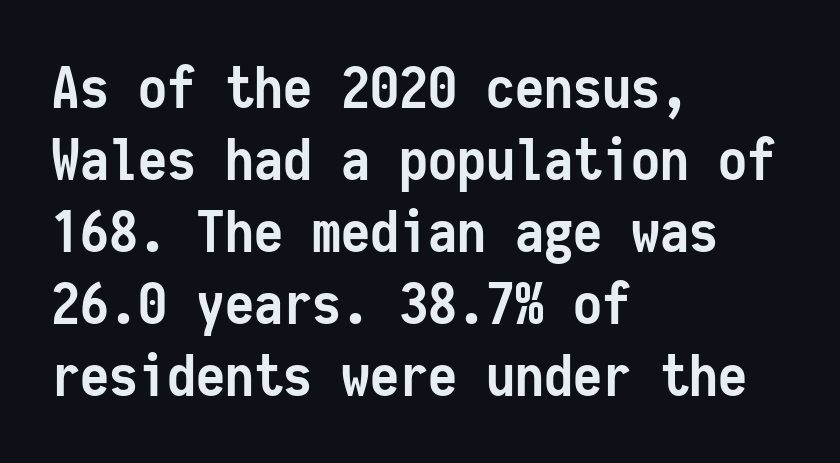
Spacing verdict: monospaced, one width for all characters. The space beneath each line is pristine and unruled. Strokes here are thick enough to call this a true bold. Standard letterfit; no display-style spreading of the glyphs. The typography opts for an upright posture over an oblique one.
